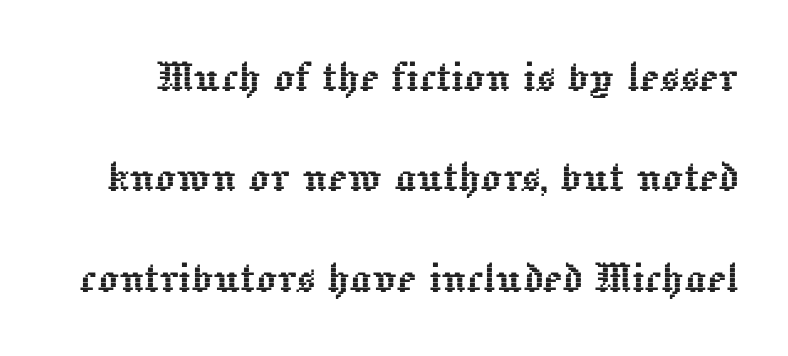
{"italic": "no", "width": "normal", "x_height": "medium", "monospaced": "no", "underline": "no", "line_spacing": "loose", "line_spacing_ratio": 1.93, "letter_spacing": "normal", "letter_spacing_em": 0.0, "glyph_px": 52}
